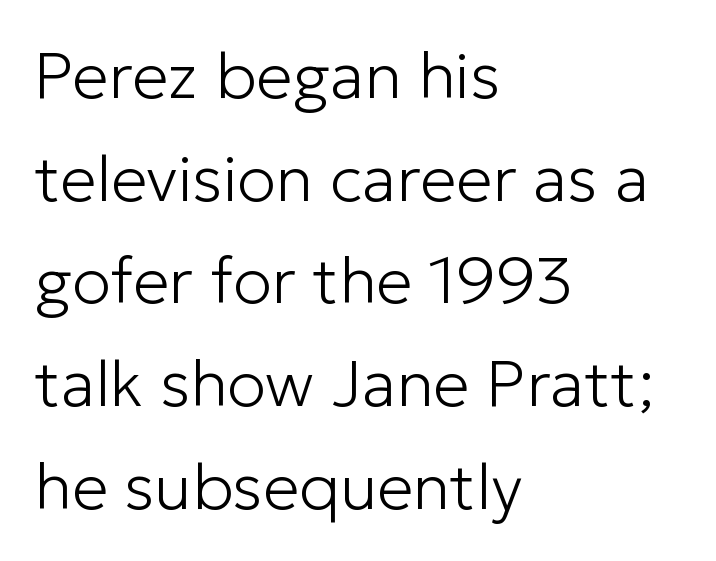
Letter spacing: default. When letters stand straight like this, we call the style roman or upright. Regarding serifs, this sample does without them. Spacing verdict: proportional, widths tailored to each character. Does the copy run flush right? No — it runs flush left.
